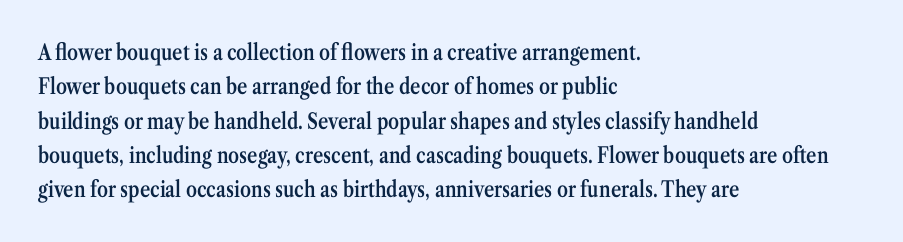
The image shows 22 px text type, upright; set left-aligned, normal line spacing (1.56x), normal letter spacing, not underlined.
